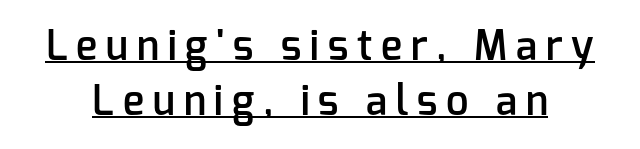
Q: Is the text bold? A: Semi-bold.
Q: Is the text italic (slanted)? A: No, it is upright.
Q: Is the typeface a serif or a sans-serif typeface? A: Sans-serif.
Q: Is the text underlined? A: Yes.
Q: Is the spacing between letters normal or unusually wide? A: Unusually wide.
Q: Is the spacing between lines tight, normal or loose? A: Normal.
Q: Width (condensed, normal, or wide)? A: Normal.
Q: Stroke contrast? A: Low.
Q: x-height? A: Medium.
Q: Monospaced? A: No.
